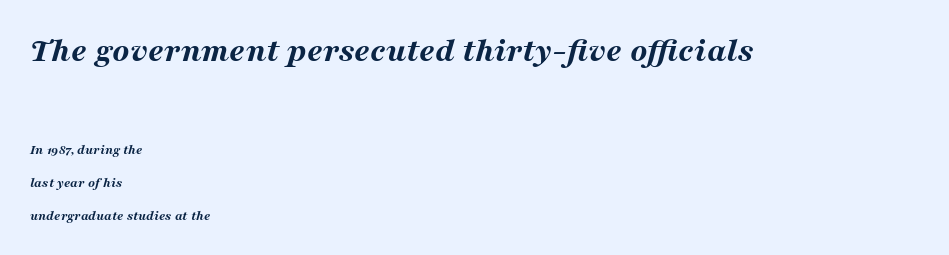
Q: Is the text bold? A: Yes.
Q: Is the text italic (slanted)? A: Yes, it leans right by about 16 degrees.
Q: Is the text underlined? A: No.
Q: How is the paragraph aligned? A: Left-aligned.
Q: Is the spacing between letters normal or unusually wide? A: Normal.
Q: Is the spacing between lines tight, normal or loose? A: Loose.
Q: Which block of text is set in a larger size, the first (top) or the second (bottom)? A: The first (top) one.
Q: Width (condensed, normal, or wide)? A: Wide.
Q: Stroke contrast? A: Medium.
Q: x-height? A: Medium.
Q: Monospaced? A: No.
